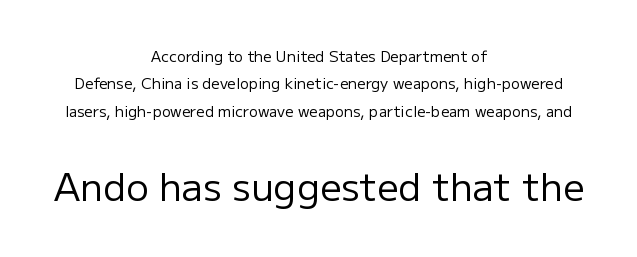
The image shows 38 px regular-weight sans-serif type, upright; set centered, line spacing 1.82x, normal letter spacing, not underlined; the second (bottom) block is 2.53x larger; low stroke contrast and a medium x-height.
